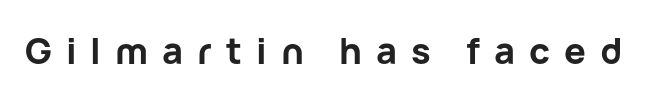
Q: Is the text bold? A: Yes.
Q: Is the text italic (slanted)? A: No, it is upright.
Q: Is the typeface a serif or a sans-serif typeface? A: Sans-serif.
Q: Is the text underlined? A: No.
Q: Is the spacing between letters normal or unusually wide? A: Unusually wide.
Q: Width (condensed, normal, or wide)? A: Normal.
Q: Stroke contrast? A: Low.
Q: x-height? A: Medium.
Q: Monospaced? A: No.
